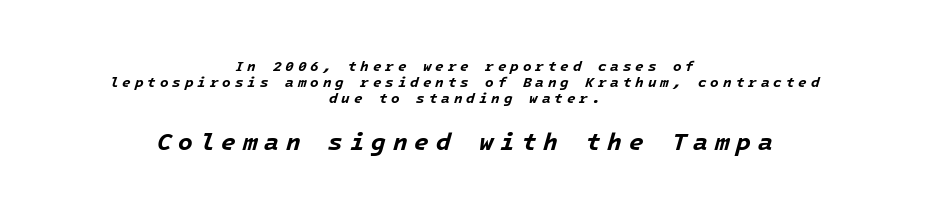
The face used here has a pronounced slope to its letters. The rag falls on both sides of this text block equally. Whoever set this made the second block the dominant, larger element. Emphasis by weight is at full strength: bold.
